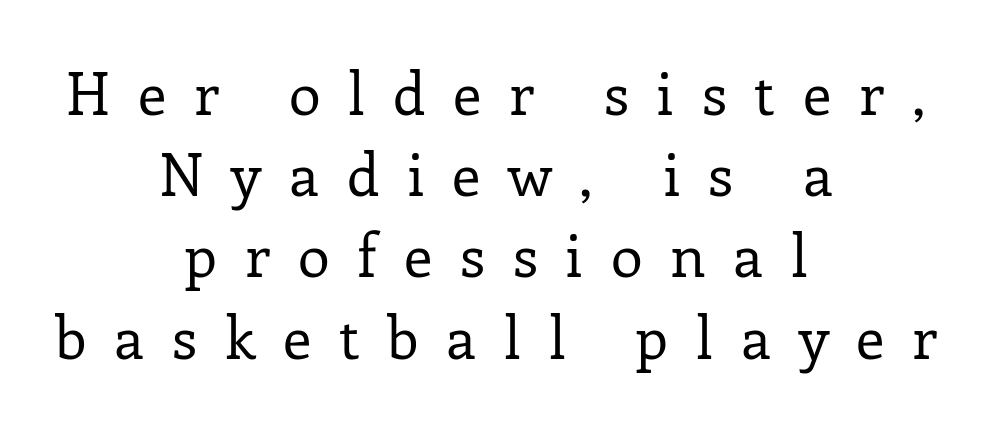
{"serif": "yes", "italic": "no", "bold": "no", "weight": "regular", "width": "normal", "stroke_contrast": "low", "x_height": "medium", "monospaced": "no", "underline": "no", "align": "center", "line_spacing": "normal", "line_spacing_ratio": 1.4, "letter_spacing": "wide", "letter_spacing_em": 0.48, "glyph_px": 58}
